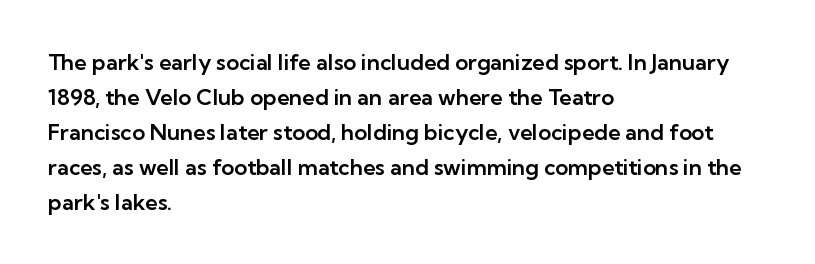
Q: Is the text italic (slanted)? A: No, it is upright.
Q: Is the text underlined? A: No.
Q: How is the paragraph aligned? A: Left-aligned.
Q: Is the spacing between letters normal or unusually wide? A: Normal.
Q: Is the spacing between lines tight, normal or loose? A: Normal.
